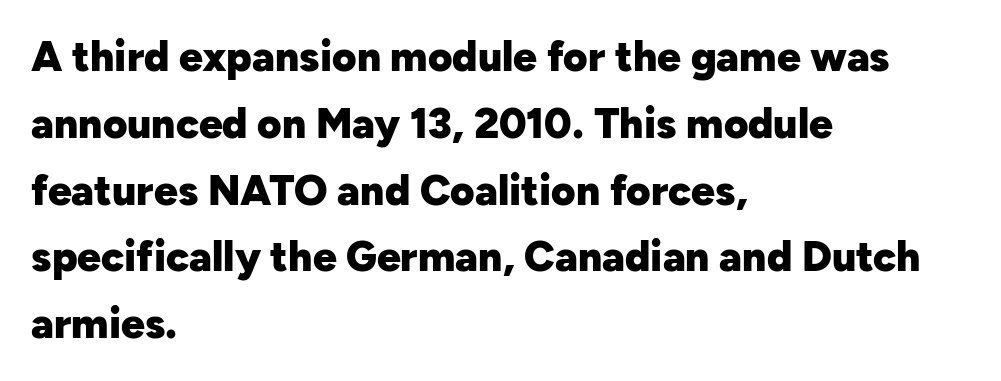
The image shows 42 px heavy sans-serif type, upright; set left-aligned, normal line spacing (1.59x), normal letter spacing, not underlined; low stroke contrast and a medium x-height.
